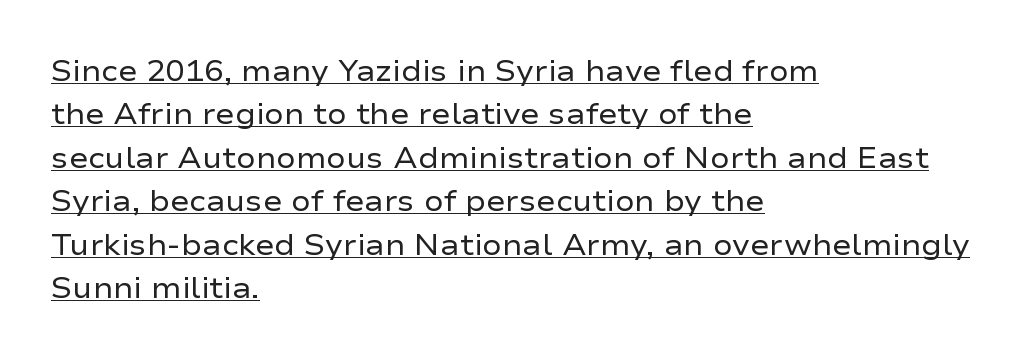
The rendering keeps characters at their native spacing. Each letter keeps its own natural width here, so spacing adapts to shape. Nope, not italic — everything's standing straight. The typesetter has applied underlining to the passage shown. One glance says typical: line gaps are just what's usual. Notice how the passage keeps a crisp vertical edge on the left only.
